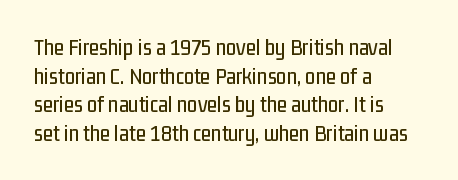
Each line starts at the same left margin while the right side varies. This sample uses plain, unmodified letter spacing. Only glyphs here, with clear space below each row. The letters stand upright; this is a roman face.
